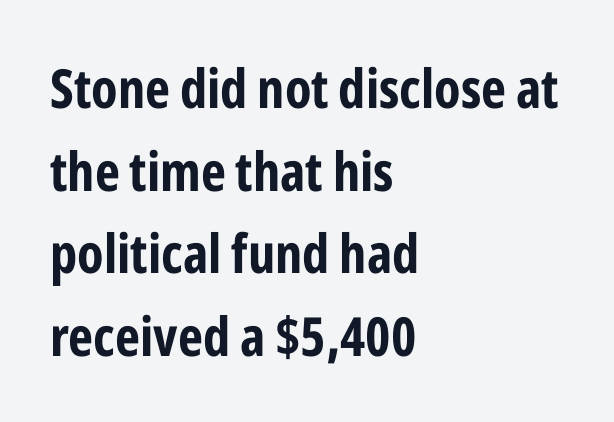
The image shows 54 px bold, condensed sans-serif type, upright; set left-aligned, normal line spacing (1.53x), normal letter spacing, not underlined; low stroke contrast and a medium x-height.
